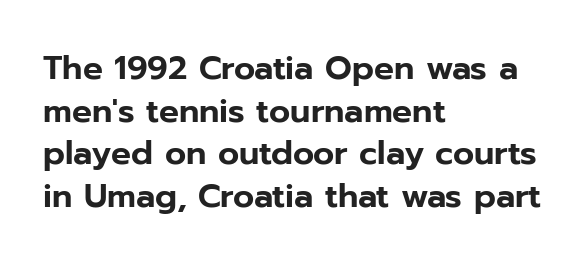
{"serif": "no", "italic": "no", "width": "normal", "stroke_contrast": "low", "x_height": "medium", "monospaced": "no", "underline": "no", "align": "left", "line_spacing": "normal", "line_spacing_ratio": 1.29, "letter_spacing": "normal", "letter_spacing_em": 0.0, "glyph_px": 33}
